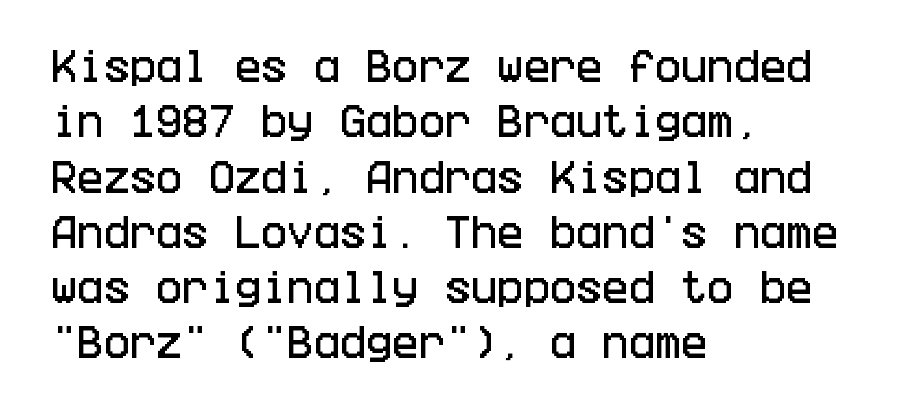
Stroke terminals: plain, sans-serif. Line spacing here is normal. A typesetter would call this zero additional tracking. Is there any slant? The stems are plumb.
